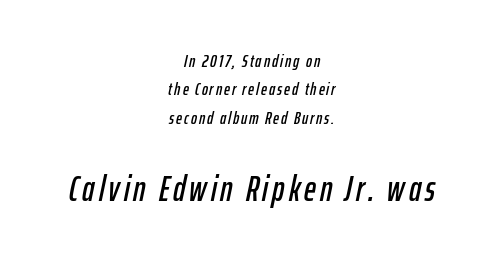
{"italic": "yes", "lean": "right", "slant_degrees": 12, "width": "condensed", "stroke_contrast": "low", "x_height": "medium", "monospaced": "no", "underline": "no", "align": "center", "line_spacing": "normal", "line_spacing_ratio": 1.58, "larger_block": "second", "size_ratio": 2.0, "glyph_px": 36}
